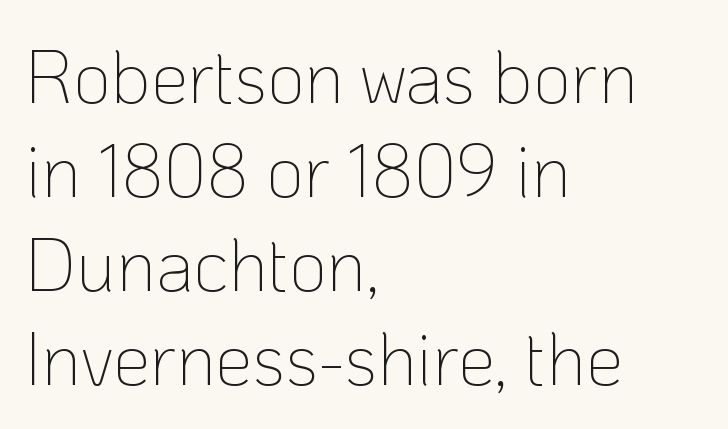
Q: Is the text bold? A: No.
Q: Is the text italic (slanted)? A: No, it is upright.
Q: Is the typeface a serif or a sans-serif typeface? A: Sans-serif.
Q: Is the text underlined? A: No.
Q: How is the paragraph aligned? A: Left-aligned.
Q: Is the spacing between letters normal or unusually wide? A: Normal.
Q: Is the spacing between lines tight, normal or loose? A: Normal.
Q: Width (condensed, normal, or wide)? A: Normal.
Q: Stroke contrast? A: Low.
Q: x-height? A: Medium.
Q: Monospaced? A: No.
